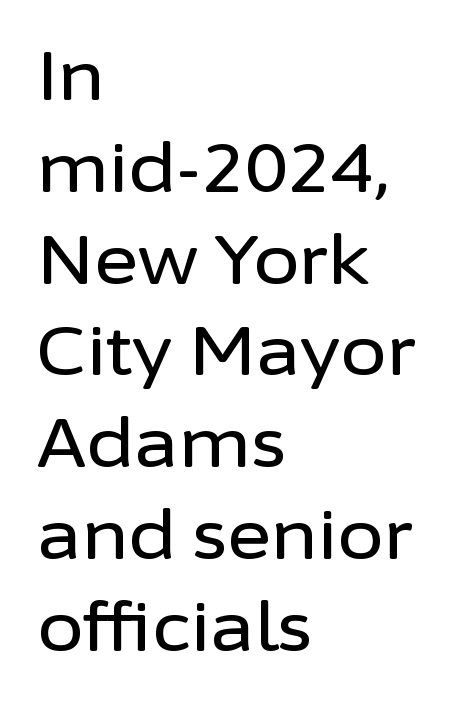
The area under the type is left untouched. The font's upright variant was chosen for this text. The lines in this sample share a left origin and differ only in where they stop. The type is set solid horizontally, with unmodified tracking.
